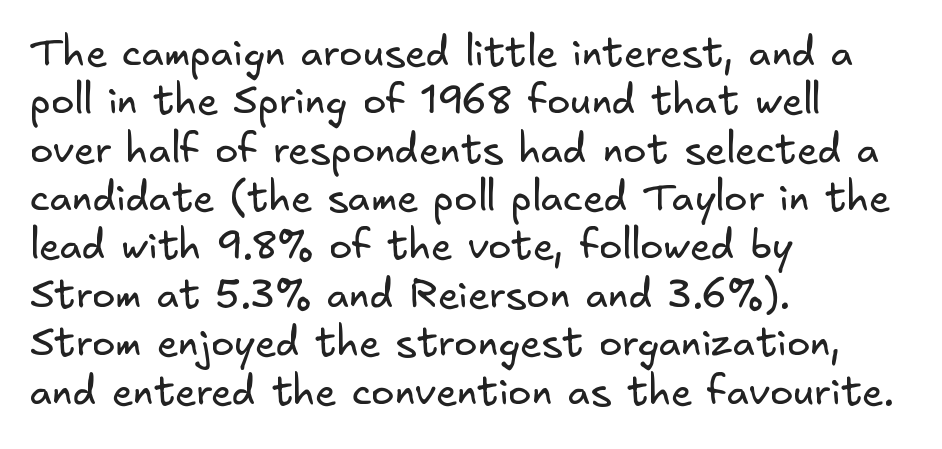
Q: Is the text bold? A: No.
Q: Is the typeface a serif or a sans-serif typeface? A: Sans-serif.
Q: Is the text underlined? A: No.
Q: How is the paragraph aligned? A: Left-aligned.
Q: Is the spacing between letters normal or unusually wide? A: Normal.
Q: Width (condensed, normal, or wide)? A: Normal.
Q: Stroke contrast? A: Low.
Q: x-height? A: Small.
